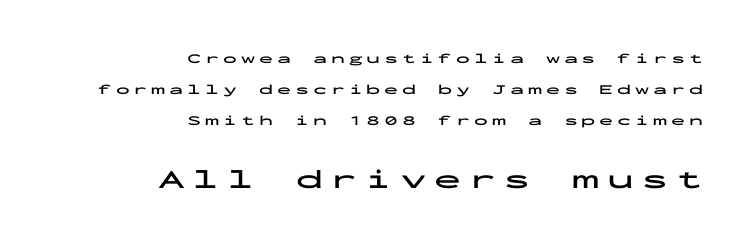
Q: Is the text bold? A: Yes.
Q: Is the text italic (slanted)? A: No, it is upright.
Q: Is the text underlined? A: No.
Q: How is the paragraph aligned? A: Right-aligned.
Q: Is the spacing between letters normal or unusually wide? A: Unusually wide.
Q: Is the spacing between lines tight, normal or loose? A: Loose.
Q: Which block of text is set in a larger size, the first (top) or the second (bottom)? A: The second (bottom) one.
